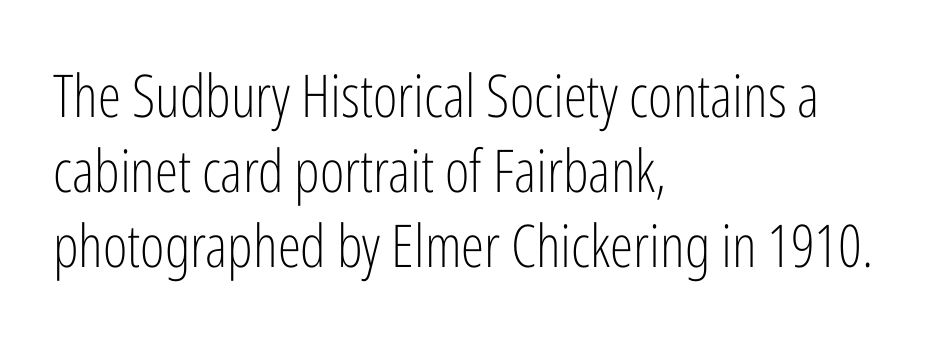
Decoration check: the copy has no underline. Posture: upright roman. What's the leading like? Ordinary, nothing unusual. You could call the tracking neutral — neither tight nor loose. The passage shown is not bold in any degree. Note the varied advance widths — an 'i' is clearly narrower than an 'm'.
